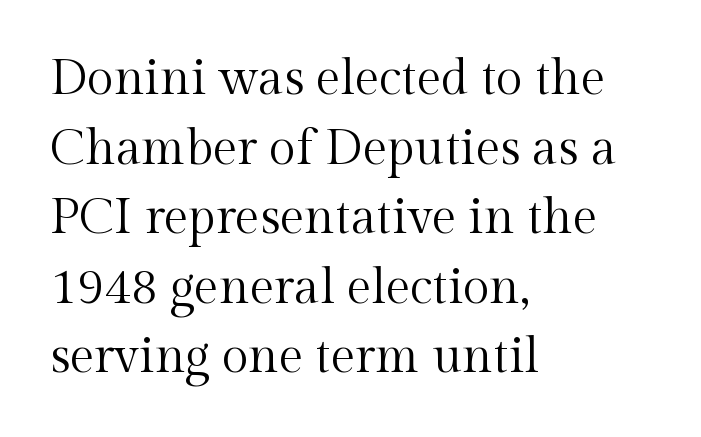
The passage shown is typed in a proportional face where columns would drift. Vertically, the passage feels balanced, rows spaced as you'd expect. Does extra space separate the letters? No, they use regular spacing. Stroke mass is kept to a normal reading level or below.
